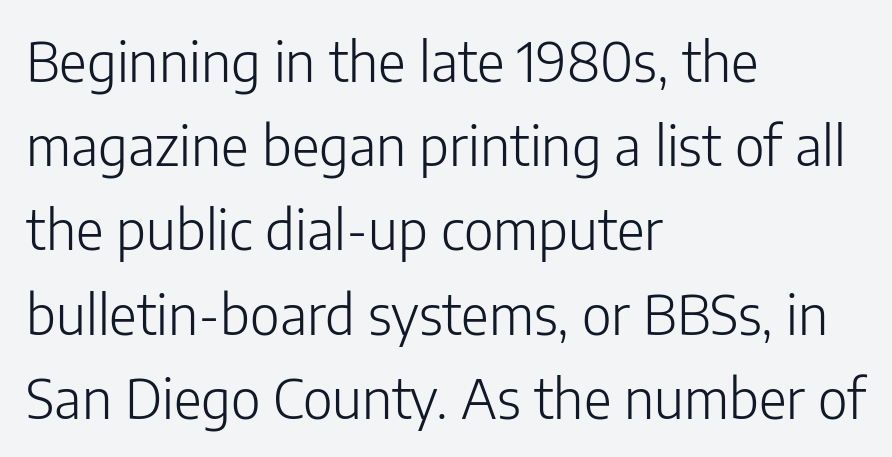
{"serif": "no", "italic": "no", "bold": "no", "weight": "light", "width": "normal", "stroke_contrast": "low", "x_height": "medium", "monospaced": "no", "underline": "no", "align": "left", "line_spacing": "normal", "line_spacing_ratio": 1.56, "letter_spacing": "normal", "letter_spacing_em": 0.0, "glyph_px": 54}
